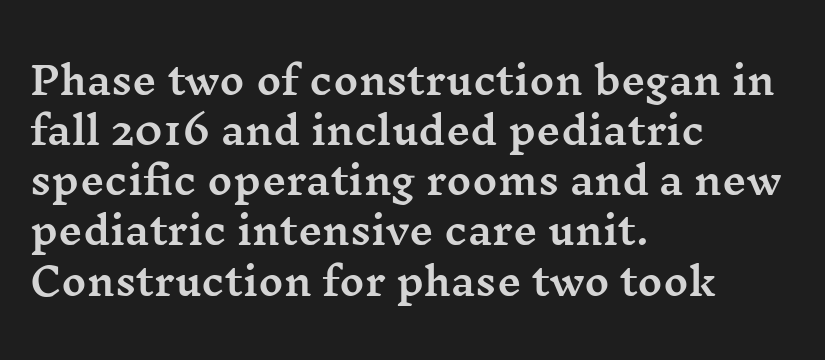
The image shows 38 px wide serif type, upright; set left-aligned, normal line spacing (1.32x), normal letter spacing, not underlined; medium stroke contrast and a medium x-height.
